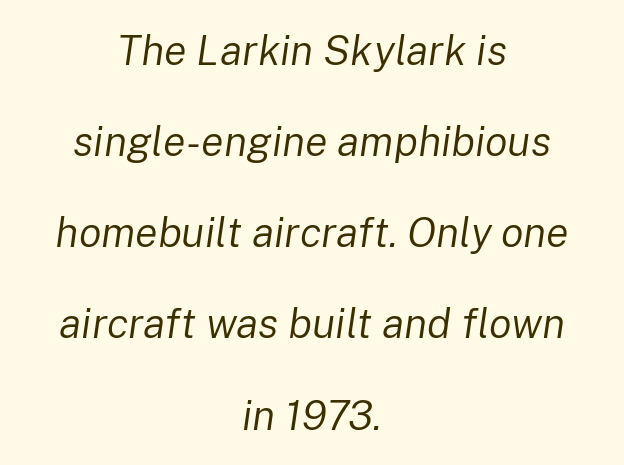
{"italic": "yes", "lean": "right", "slant_degrees": 8, "bold": "no", "weight": "regular", "width": "normal", "stroke_contrast": "low", "x_height": "medium", "monospaced": "no", "underline": "no", "align": "center", "line_spacing": "loose", "line_spacing_ratio": 2.17, "letter_spacing": "normal", "letter_spacing_em": 0.0, "glyph_px": 42}
